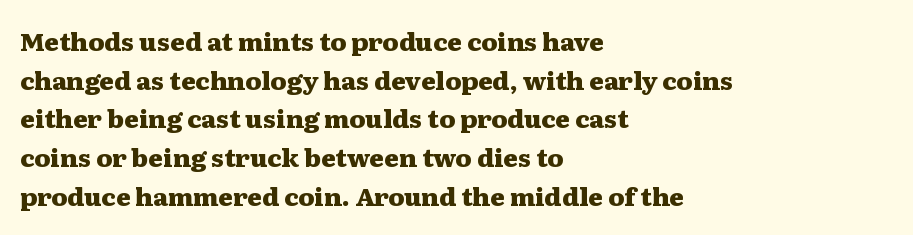
Q: Is the text bold? A: Yes.
Q: Is the text italic (slanted)? A: No, it is upright.
Q: Is the text underlined? A: No.
Q: How is the paragraph aligned? A: Left-aligned.
Q: Is the spacing between letters normal or unusually wide? A: Normal.
Q: Is the spacing between lines tight, normal or loose? A: Normal.
